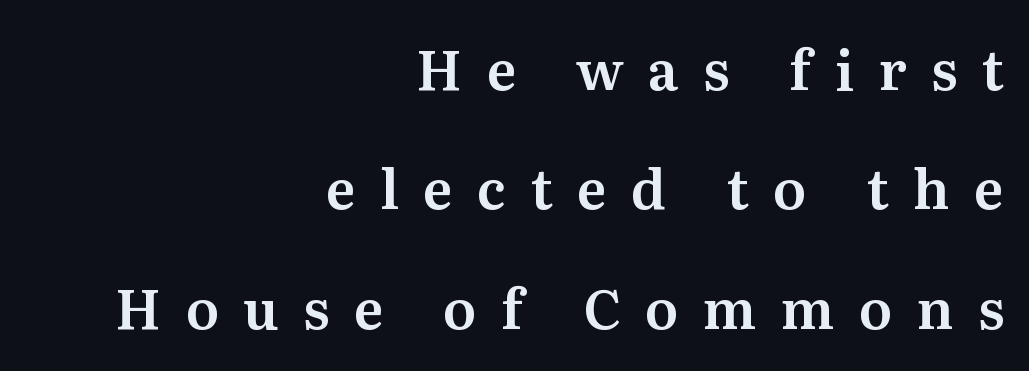
The image shows 55 px serif type, upright; set right-aligned, loose line spacing (2.17x), unusually wide letter spacing (+0.44 em), not underlined; medium stroke contrast and a medium x-height.
